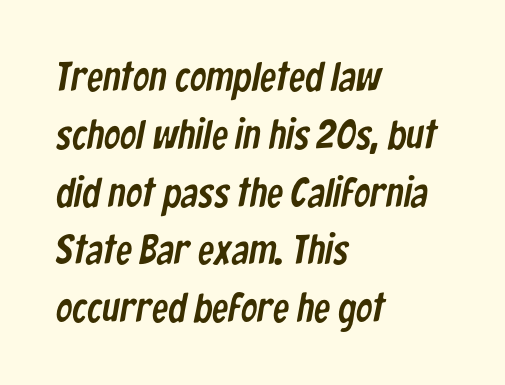
Students, observe: this is what conventionally led text looks like. Each letter's strokes conclude bluntly, with no projecting serifs. The baseline area is clear. Words appear dense and cohesive because spacing is normal. Each letter keeps its own natural width here, so spacing adapts to shape. In CSS terms this would be text-align: left.
